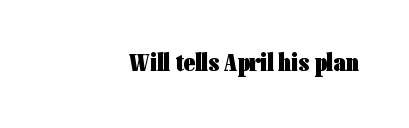
The image shows 26 px bold type, upright; set right-aligned, normal letter spacing, not underlined.
